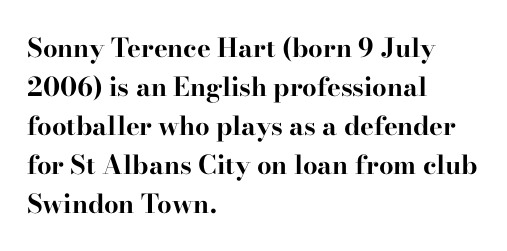
{"italic": "no", "bold": "yes", "underline": "no", "align": "left", "line_spacing": "normal", "line_spacing_ratio": 1.5, "letter_spacing": "normal", "letter_spacing_em": 0.0, "glyph_px": 26}
